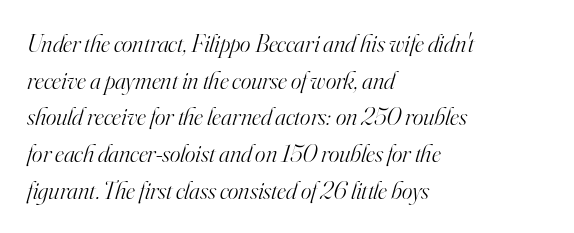
{"italic": "yes", "lean": "right", "slant_degrees": 16, "bold": "no", "underline": "no", "align": "left", "line_spacing": "normal", "line_spacing_ratio": 1.47, "letter_spacing": "normal", "letter_spacing_em": 0.0, "glyph_px": 25}
